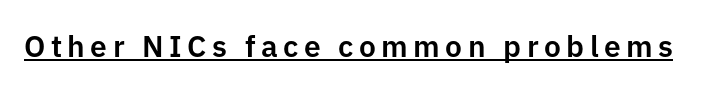
The image shows 30 px sans-serif type, upright; set underlined; low stroke contrast and a medium x-height.
